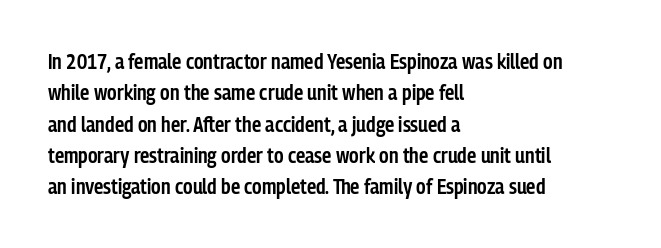
The image shows 21 px text type, upright; set left-aligned, normal line spacing (1.49x), normal letter spacing, not underlined.
